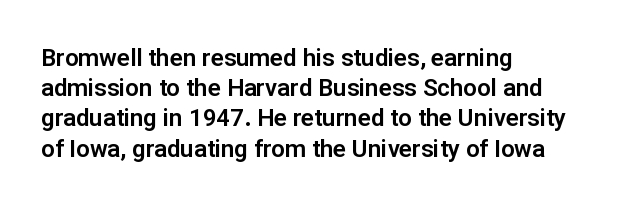
The image shows 24 px text type, upright; set left-aligned, normal line spacing (1.26x), normal letter spacing, not underlined.
